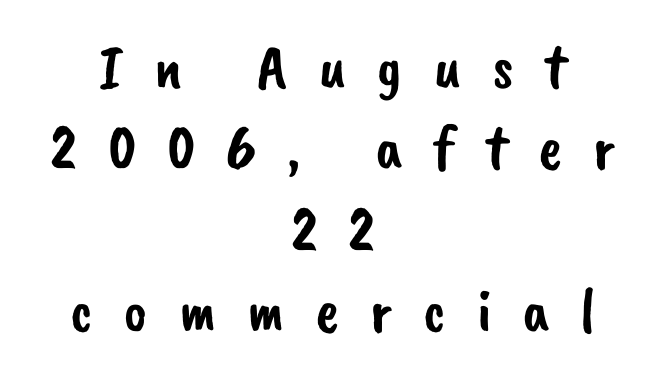
The image shows 64 px sans-serif type; set centered, normal line spacing (1.27x), unusually wide letter spacing (+0.48 em), not underlined; low stroke contrast and a small x-height.
